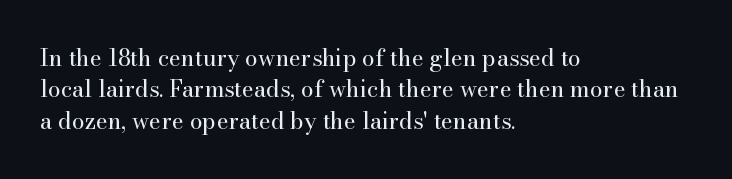
Q: Is the text bold? A: No.
Q: Is the text italic (slanted)? A: No, it is upright.
Q: Is the text underlined? A: No.
Q: How is the paragraph aligned? A: Left-aligned.
Q: Is the spacing between letters normal or unusually wide? A: Normal.
Q: Is the spacing between lines tight, normal or loose? A: Normal.
